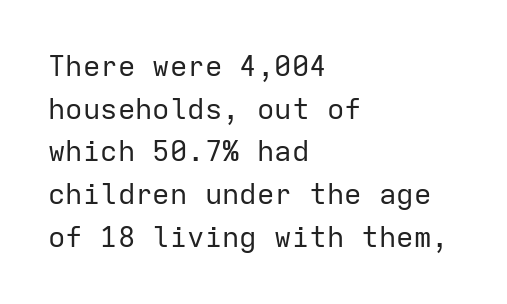
Descender tails drop into unmarked territory. Caption: face not bold, strokes unweighted. Normally led — the rows are evenly, conventionally spaced. The text was rendered using a sans face with plain stroke endings. Here the designer chose a console-style face with uniform glyph widths.
